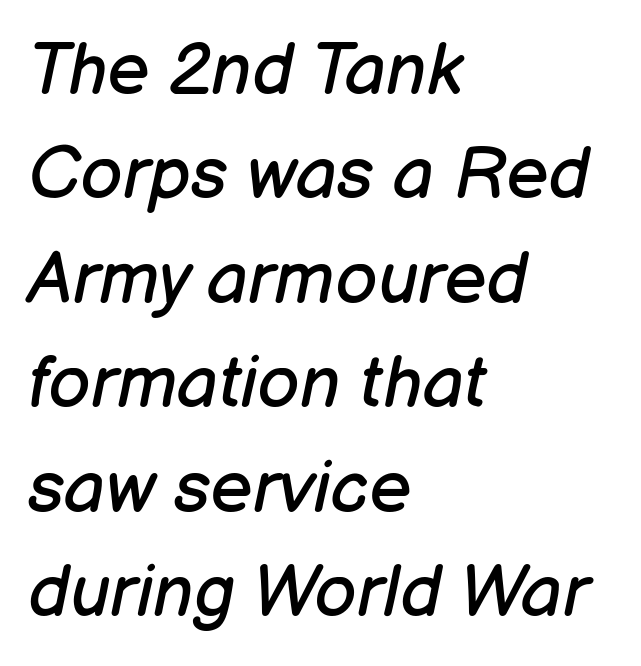
The typography opts for an oblique posture over an upright one. Does the copy run flush right? No — it runs flush left. The rendering uses natural spacing where letterforms have individual widths. Glyph-to-glyph distance matches everyday printed text.
